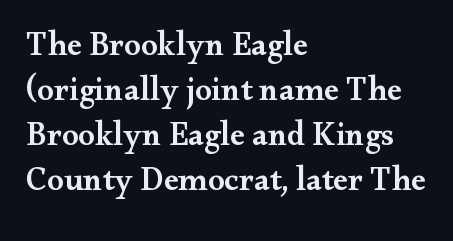
{"serif": "yes", "italic": "no", "bold": "semi", "weight": "semibold", "width": "wide", "stroke_contrast": "medium", "x_height": "small", "monospaced": "no", "underline": "no", "align": "left", "line_spacing": "normal", "line_spacing_ratio": 1.36, "letter_spacing": "normal", "letter_spacing_em": 0.0, "glyph_px": 33}
